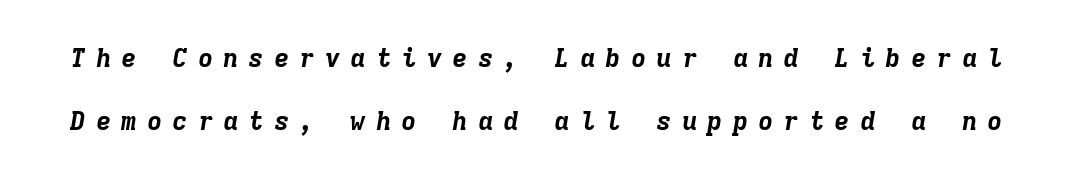
Q: Is the text bold? A: Yes.
Q: Is the text italic (slanted)? A: Yes, it leans right by about 9 degrees.
Q: Is the text underlined? A: No.
Q: Is the spacing between letters normal or unusually wide? A: Unusually wide.
Q: Is the spacing between lines tight, normal or loose? A: Loose.
